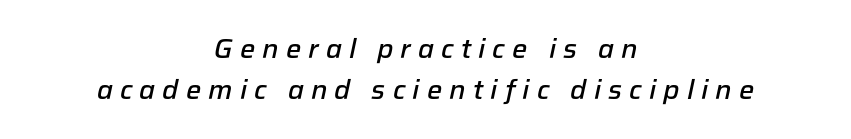
Q: Is the text bold? A: Semi-bold.
Q: Is the text italic (slanted)? A: Yes, it leans right by about 12 degrees.
Q: Is the text underlined? A: No.
Q: How is the paragraph aligned? A: Centered.
Q: Is the spacing between letters normal or unusually wide? A: Unusually wide.
Q: Is the spacing between lines tight, normal or loose? A: Normal.
